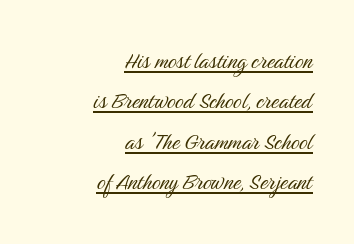
Caption: face not bold, strokes unweighted. This rendering leaves character spacing at its baseline value. The setting favours the right margin, as signatures and pull-quotes sometimes do. The words here are underlined.
